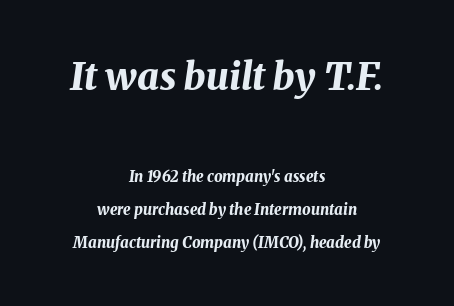
Q: Is the text bold? A: Yes.
Q: Is the text italic (slanted)? A: Yes, it leans right by about 8 degrees.
Q: Is the text underlined? A: No.
Q: How is the paragraph aligned? A: Centered.
Q: Is the spacing between letters normal or unusually wide? A: Normal.
Q: Is the spacing between lines tight, normal or loose? A: Loose.
Q: Which block of text is set in a larger size, the first (top) or the second (bottom)? A: The first (top) one.
Q: Width (condensed, normal, or wide)? A: Normal.
Q: Stroke contrast? A: Medium.
Q: x-height? A: Medium.
Q: Monospaced? A: No.
